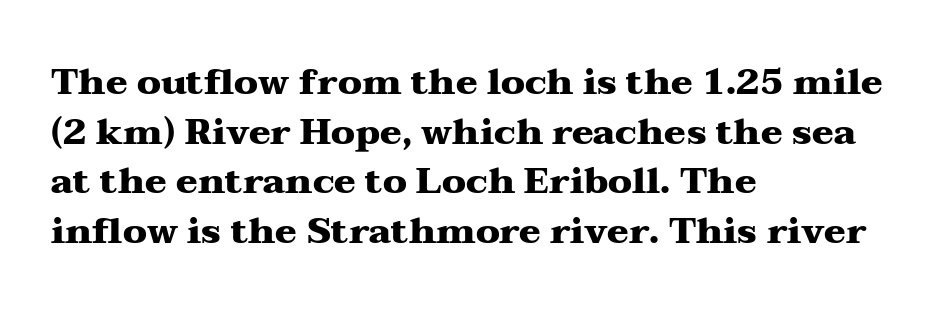
Q: Is the text bold? A: Yes.
Q: Is the text italic (slanted)? A: No, it is upright.
Q: Is the typeface a serif or a sans-serif typeface? A: Serif.
Q: Is the text underlined? A: No.
Q: How is the paragraph aligned? A: Left-aligned.
Q: Is the spacing between letters normal or unusually wide? A: Normal.
Q: Is the spacing between lines tight, normal or loose? A: Normal.
Q: Width (condensed, normal, or wide)? A: Wide.
Q: Stroke contrast? A: Medium.
Q: x-height? A: Medium.
Q: Monospaced? A: No.
